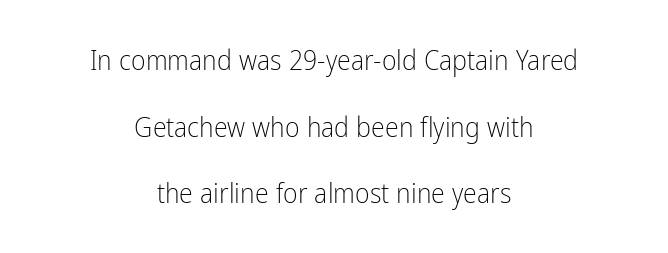
Q: Is the text bold? A: No.
Q: Is the text italic (slanted)? A: No, it is upright.
Q: Is the typeface a serif or a sans-serif typeface? A: Sans-serif.
Q: Is the text underlined? A: No.
Q: How is the paragraph aligned? A: Centered.
Q: Is the spacing between letters normal or unusually wide? A: Normal.
Q: Is the spacing between lines tight, normal or loose? A: Loose.
Q: Width (condensed, normal, or wide)? A: Condensed.
Q: Stroke contrast? A: Low.
Q: x-height? A: Medium.
Q: Monospaced? A: No.
